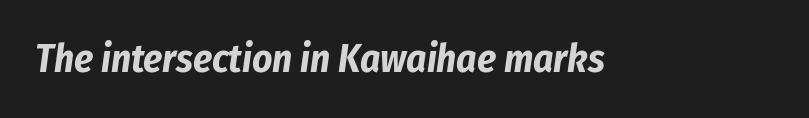
{"italic": "yes", "lean": "right", "slant_degrees": 8, "bold": "yes", "weight": "bold", "width": "condensed", "stroke_contrast": "low", "x_height": "medium", "monospaced": "no", "underline": "no", "letter_spacing": "normal", "letter_spacing_em": 0.0, "glyph_px": 39}
